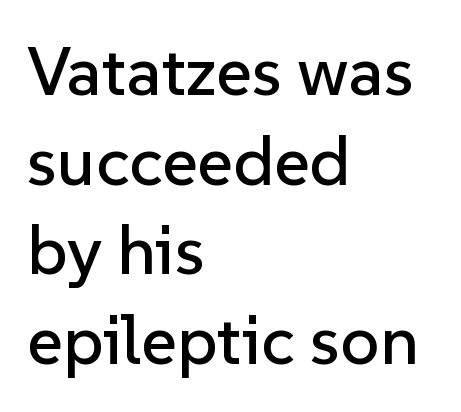
The image shows 69 px sans-serif type, upright; set left-aligned, normal line spacing (1.3x), normal letter spacing, not underlined; low stroke contrast and a medium x-height.
